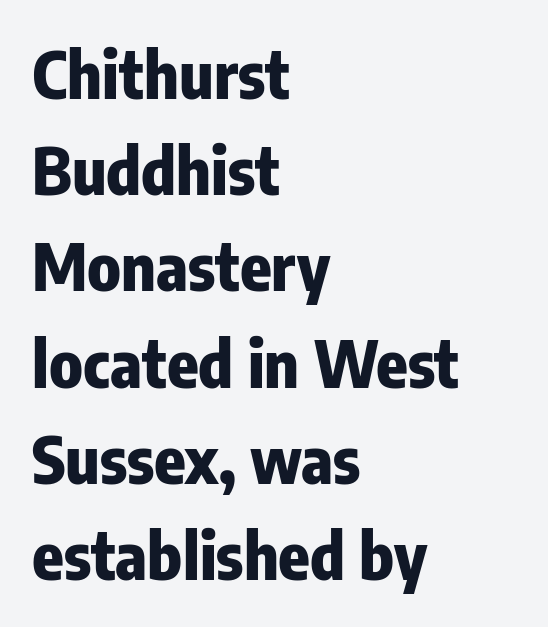
Q: Is the text bold? A: Yes.
Q: Is the text italic (slanted)? A: No, it is upright.
Q: Is the typeface a serif or a sans-serif typeface? A: Sans-serif.
Q: Is the text underlined? A: No.
Q: How is the paragraph aligned? A: Left-aligned.
Q: Is the spacing between letters normal or unusually wide? A: Normal.
Q: Is the spacing between lines tight, normal or loose? A: Normal.
Q: Width (condensed, normal, or wide)? A: Condensed.
Q: Stroke contrast? A: Low.
Q: x-height? A: Medium.
Q: Monospaced? A: No.
